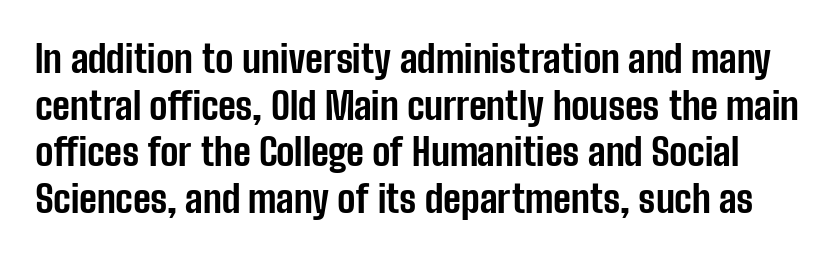
Q: Is the text bold? A: Yes.
Q: Is the text italic (slanted)? A: No, it is upright.
Q: Is the typeface a serif or a sans-serif typeface? A: Sans-serif.
Q: Is the text underlined? A: No.
Q: Is the spacing between letters normal or unusually wide? A: Normal.
Q: Width (condensed, normal, or wide)? A: Condensed.
Q: Stroke contrast? A: Low.
Q: x-height? A: Medium.
Q: Monospaced? A: No.
